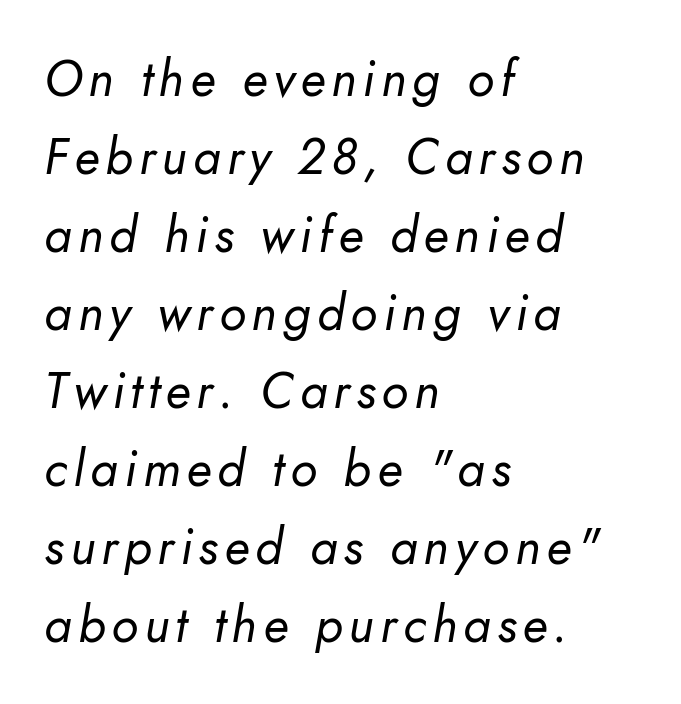
The image shows 50 px regular-weight type, italic (leaning right); set left-aligned, normal line spacing (1.56x), not underlined; low stroke contrast and a small x-height.
